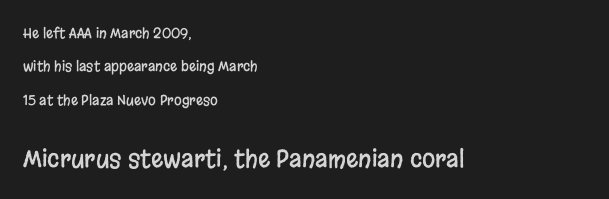
Q: Is the text italic (slanted)? A: No, it is upright.
Q: Is the text underlined? A: No.
Q: How is the paragraph aligned? A: Left-aligned.
Q: Is the spacing between letters normal or unusually wide? A: Normal.
Q: Is the spacing between lines tight, normal or loose? A: Loose.
Q: Which block of text is set in a larger size, the first (top) or the second (bottom)? A: The second (bottom) one.
